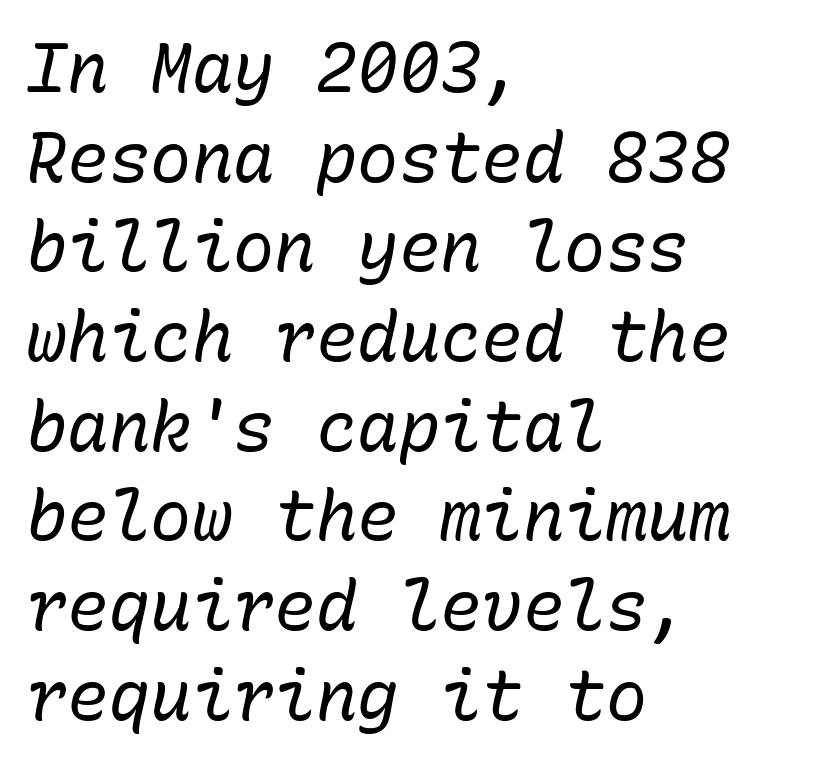
{"italic": "yes", "lean": "right", "slant_degrees": 10, "bold": "no", "weight": "regular", "width": "normal", "stroke_contrast": "low", "x_height": "medium", "monospaced": "yes", "underline": "no", "align": "left", "line_spacing": "normal", "line_spacing_ratio": 1.3, "letter_spacing": "normal", "letter_spacing_em": 0.0, "glyph_px": 69}
